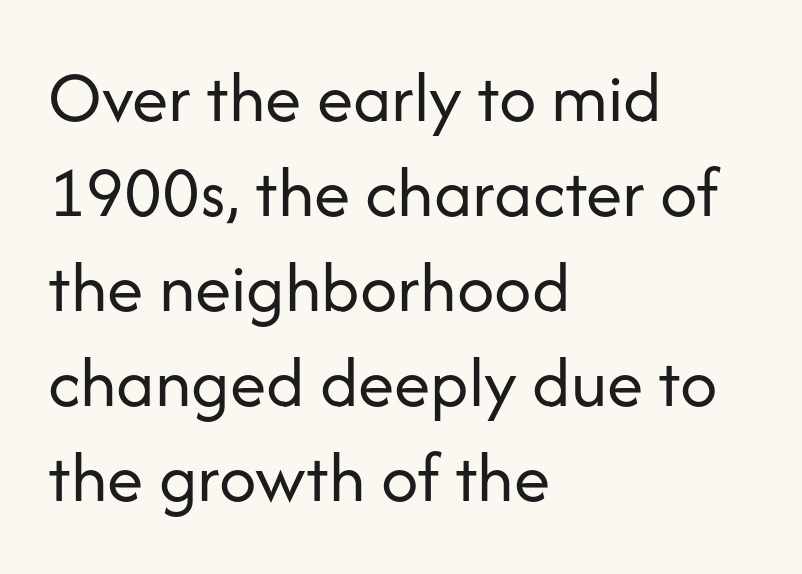
The image shows 73 px regular-weight sans-serif type, upright; set left-aligned, normal line spacing (1.3x), normal letter spacing, not underlined; low stroke contrast and a medium x-height.
